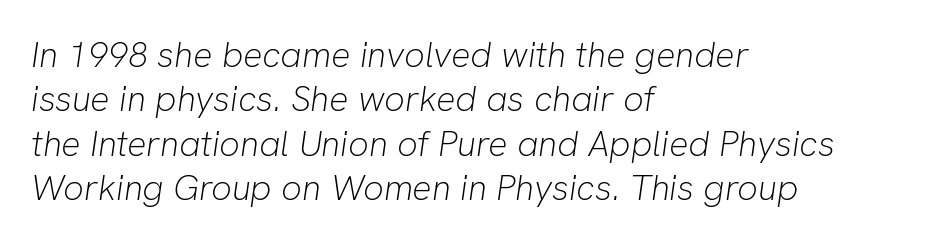
The image shows 36 px light type, italic (leaning right); set left-aligned, line spacing 1.23x, normal letter spacing, not underlined; low stroke contrast and a medium x-height.
